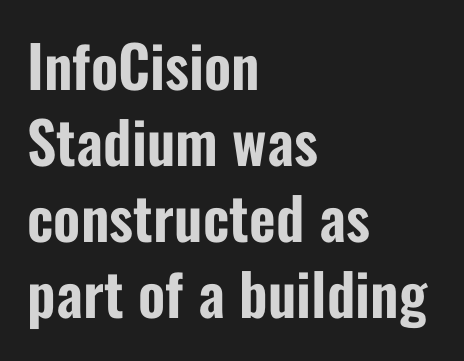
{"serif": "no", "italic": "no", "width": "condensed", "stroke_contrast": "low", "x_height": "medium", "monospaced": "no", "underline": "no", "align": "left", "line_spacing": "normal", "line_spacing_ratio": 1.31, "letter_spacing": "normal", "letter_spacing_em": 0.0, "glyph_px": 58}
